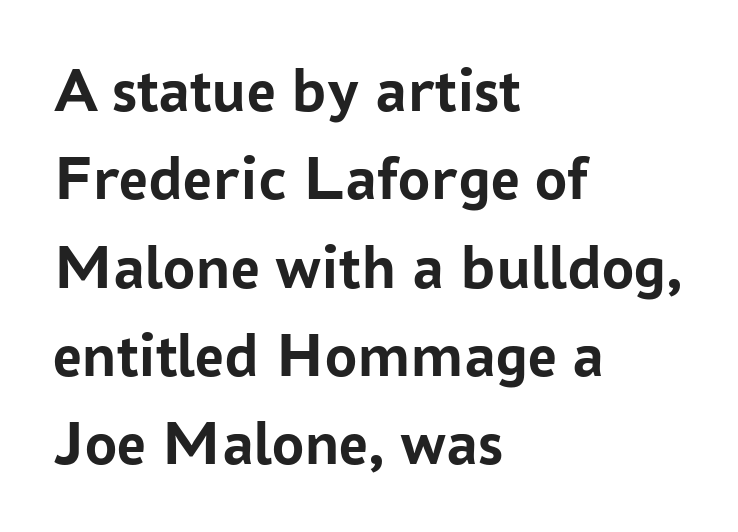
The image shows 64 px semibold sans-serif type, upright; set left-aligned, normal line spacing (1.38x), normal letter spacing, not underlined; low stroke contrast and a medium x-height.
